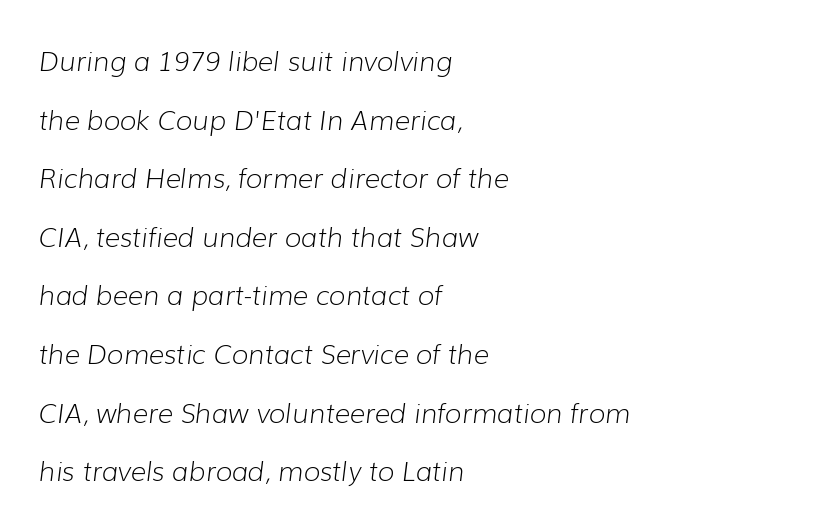
The zone under the glyphs is completely vacant. The font's italic variant was chosen for this text. Typeset ragged right — the left edge is the straight one. The strokes carry an ordinary text weight at most. Successive baselines arrive slowly, with a big drop between each. What stands out about the letter spacing? Nothing — it is the standard amount.
